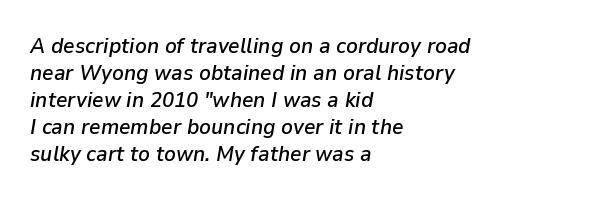
The image shows 22 px text type, italic (leaning right); set left-aligned, line spacing 1.23x, normal letter spacing, not underlined.
